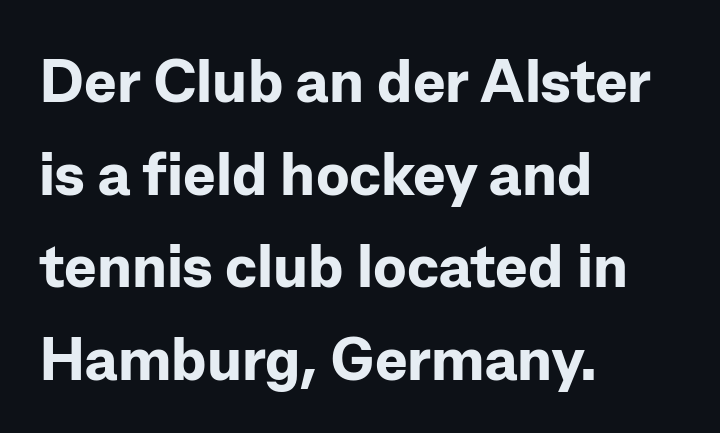
The passage shown is not underscored anywhere. The face used here is rendered with its standard letterfit. Do the characters align in a grid? No, the font is proportional. Leading matches the norm, producing a regular column. The passage shown is typeset with a sans-serif family.
